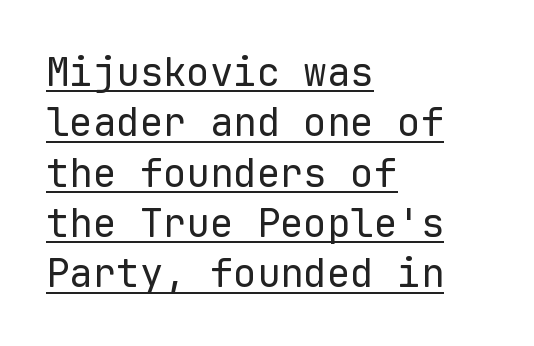
Vertical stems look standard width or narrower in stroke. Looks like someone drew a line under every word here. Alignment: flush left. This sample keeps an unexceptional amount of space between lines. Glyph-to-glyph distance matches everyday printed text.
